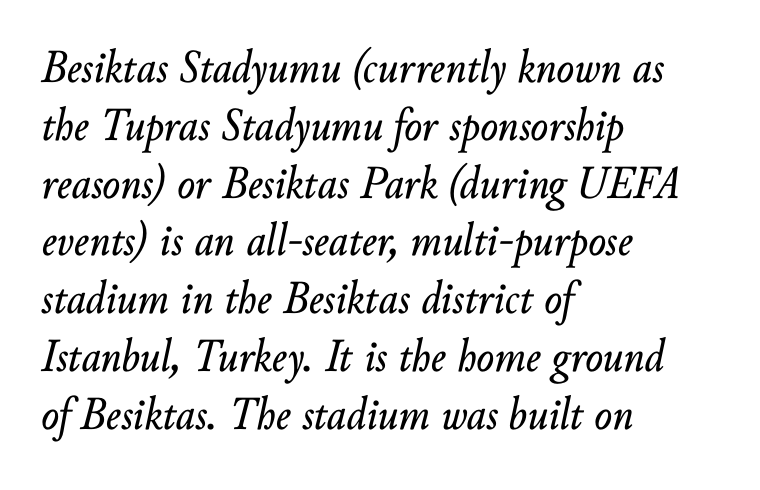
Notice how the passage keeps a crisp vertical edge on the left only. Designer's note — italics engaged. Each letter keeps its own natural width here, so spacing adapts to shape. A typesetter would call this zero additional tracking. Lines of text with bare space underneath.
